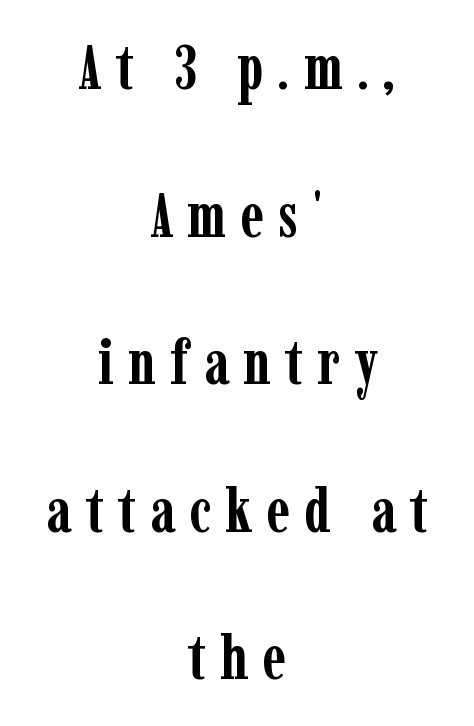
The image shows 62 px semibold, condensed serif type, upright; set centered, loose line spacing (2.38x), unusually wide letter spacing (+0.23 em), not underlined; low stroke contrast and a medium x-height.
